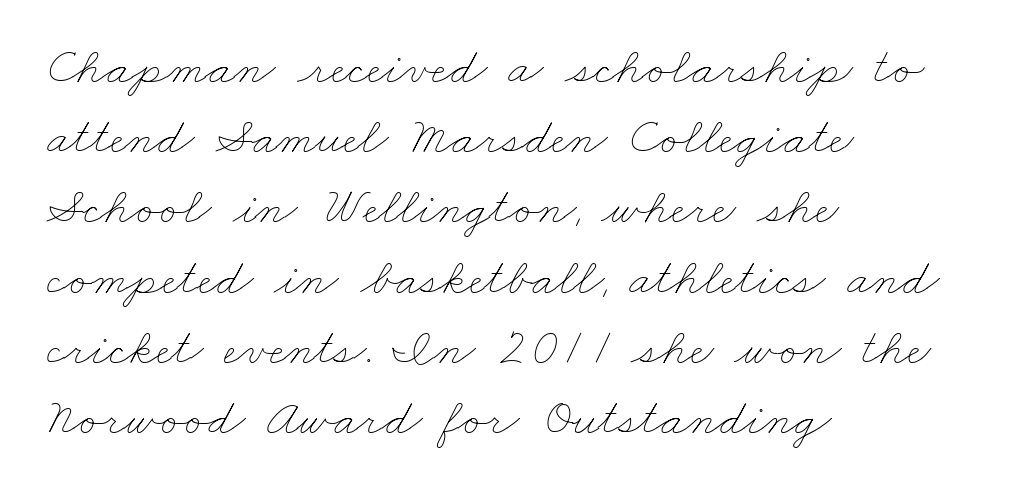
The compositor pushed each line to the left boundary. The rendering keeps characters at their native spacing. Line spacing here is normal. Each stroke keeps to a modest, everyday thickness or less. No word sits above an underline. Spacing verdict: proportional, widths tailored to each character.
